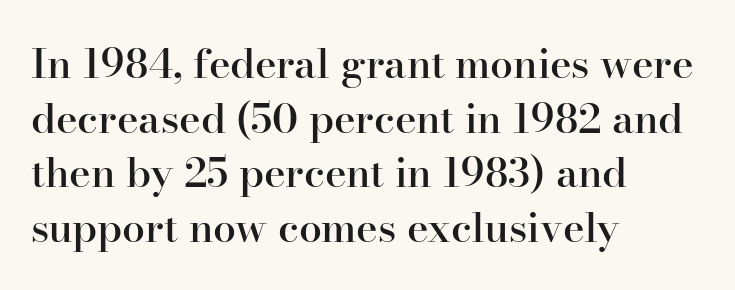
Look at the bottom of the vertical strokes: they flare into serifs here. Does the leading feel generous? No, just average. Nobody touched the tracking dial on this one. Do the characters align in a grid? No, the font is proportional. Upright lettering throughout. The lines are quadded left.
